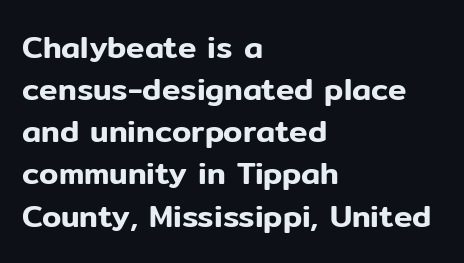
Tracking value appears to be zero — textbook default spacing. Honestly, there is no underline to notice here at all. Do the characters align in a grid? No, the font is proportional. All the whitespace from short lines collects on the right.
